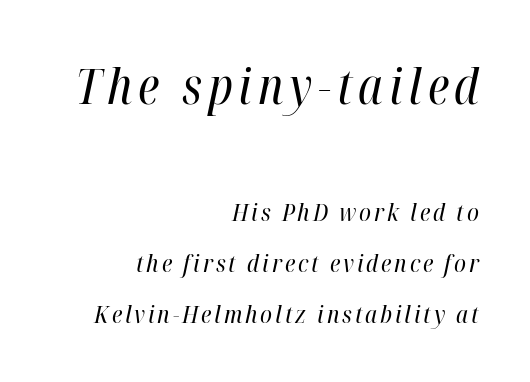
The image shows 49 px regular-weight, condensed type, italic (leaning right); set right-aligned, loose line spacing (2.13x), not underlined; the first (top) block is 2.04x larger; high stroke contrast and a medium x-height.
